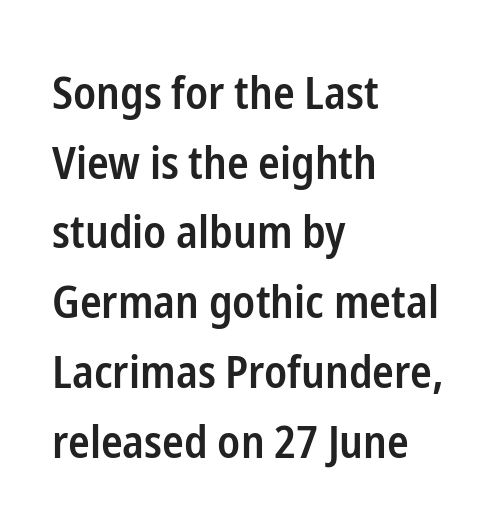
The image shows 45 px semibold, condensed sans-serif type, upright; set left-aligned, normal line spacing (1.55x), normal letter spacing, not underlined; low stroke contrast and a medium x-height.
